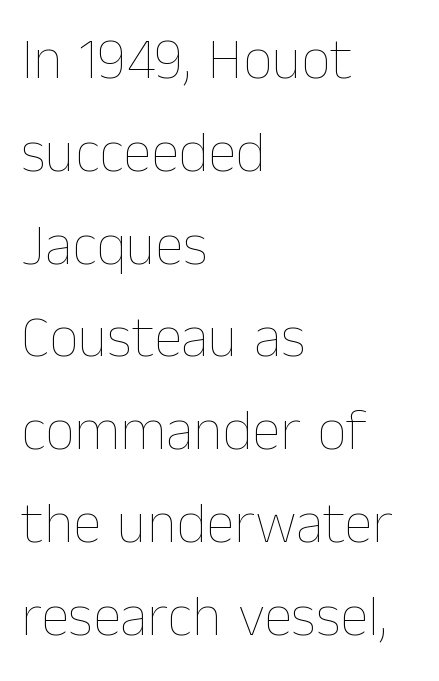
Q: Is the text bold? A: No.
Q: Is the text italic (slanted)? A: No, it is upright.
Q: Is the text underlined? A: No.
Q: How is the paragraph aligned? A: Left-aligned.
Q: Is the spacing between letters normal or unusually wide? A: Normal.
Q: Is the spacing between lines tight, normal or loose? A: Normal.
Q: Width (condensed, normal, or wide)? A: Normal.
Q: Stroke contrast? A: Low.
Q: x-height? A: Medium.
Q: Monospaced? A: No.
